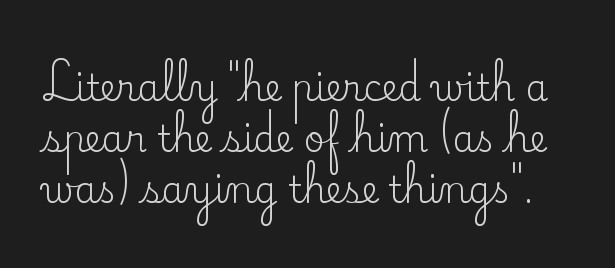
The image shows 36 px regular-weight type, upright; set normal line spacing (1.41x), normal letter spacing, not underlined; low stroke contrast and a small x-height.
